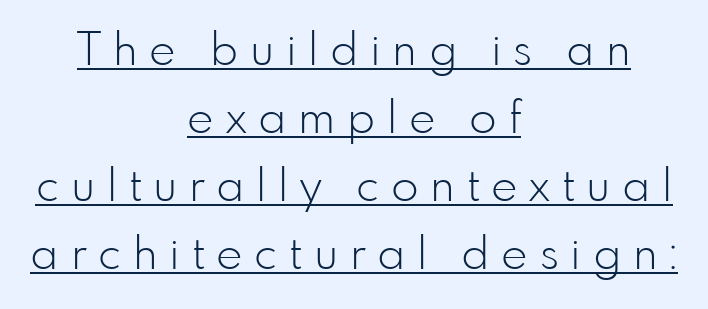
The image shows 45 px light sans-serif type, upright; set centered, normal line spacing (1.51x), unusually wide letter spacing (+0.26 em), underlined; low stroke contrast and a small x-height.
